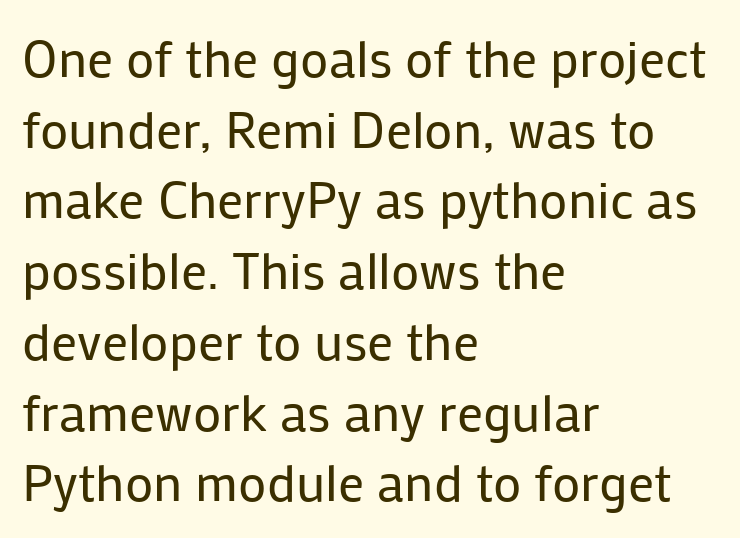
{"serif": "no", "italic": "no", "bold": "no", "weight": "regular", "width": "normal", "stroke_contrast": "low", "x_height": "medium", "monospaced": "no", "underline": "no", "align": "left", "line_spacing": "normal", "line_spacing_ratio": 1.36, "letter_spacing": "normal", "letter_spacing_em": 0.0, "glyph_px": 52}
